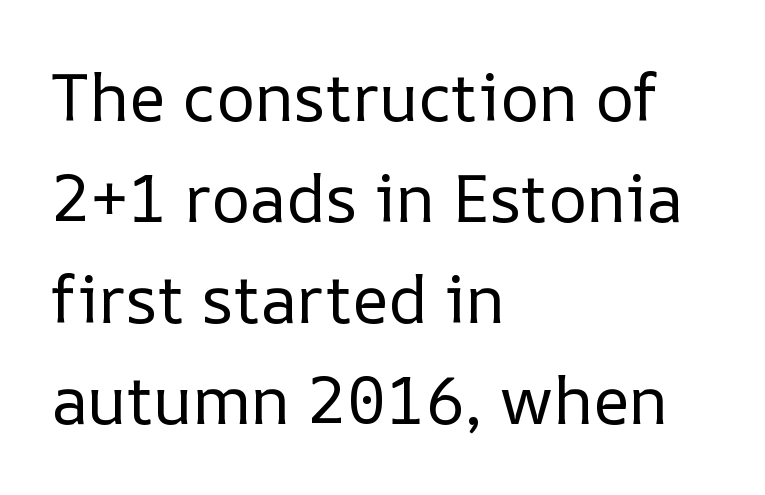
Q: Is the text bold? A: No.
Q: Is the text italic (slanted)? A: No, it is upright.
Q: Is the text underlined? A: No.
Q: How is the paragraph aligned? A: Left-aligned.
Q: Is the spacing between letters normal or unusually wide? A: Normal.
Q: Is the spacing between lines tight, normal or loose? A: Normal.
Q: Width (condensed, normal, or wide)? A: Normal.
Q: Stroke contrast? A: Low.
Q: x-height? A: Medium.
Q: Monospaced? A: No.
